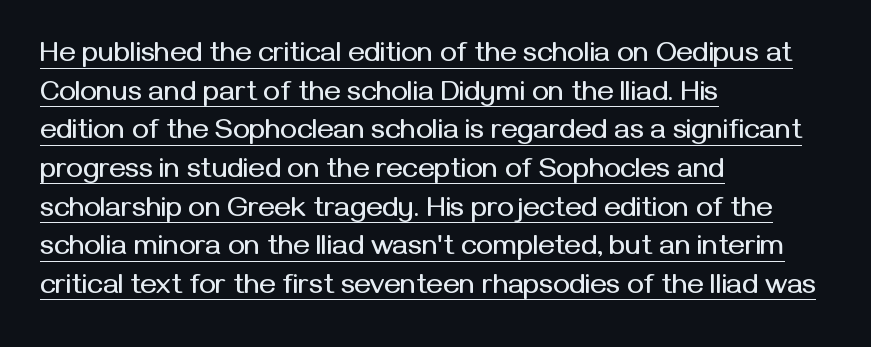
The image shows 28 px sans-serif type, upright; set left-aligned, normal line spacing (1.38x), normal letter spacing, underlined; medium stroke contrast and a medium x-height.
